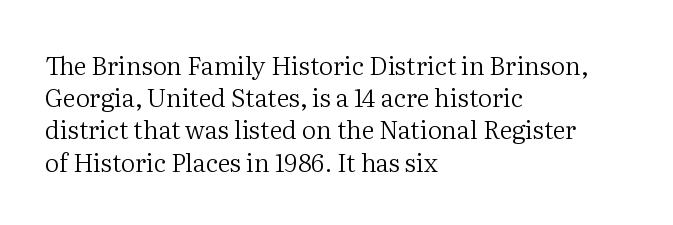
Q: Is the text bold? A: No.
Q: Is the text italic (slanted)? A: No, it is upright.
Q: Is the text underlined? A: No.
Q: How is the paragraph aligned? A: Left-aligned.
Q: Is the spacing between letters normal or unusually wide? A: Normal.
Q: Is the spacing between lines tight, normal or loose? A: Normal.
